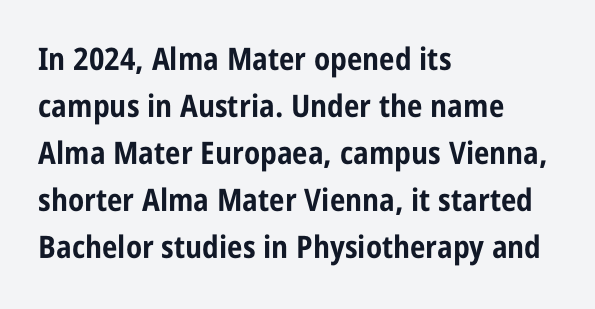
The image shows 31 px bold, condensed sans-serif type, upright; set left-aligned, normal line spacing (1.52x), normal letter spacing, not underlined; low stroke contrast and a large x-height.
